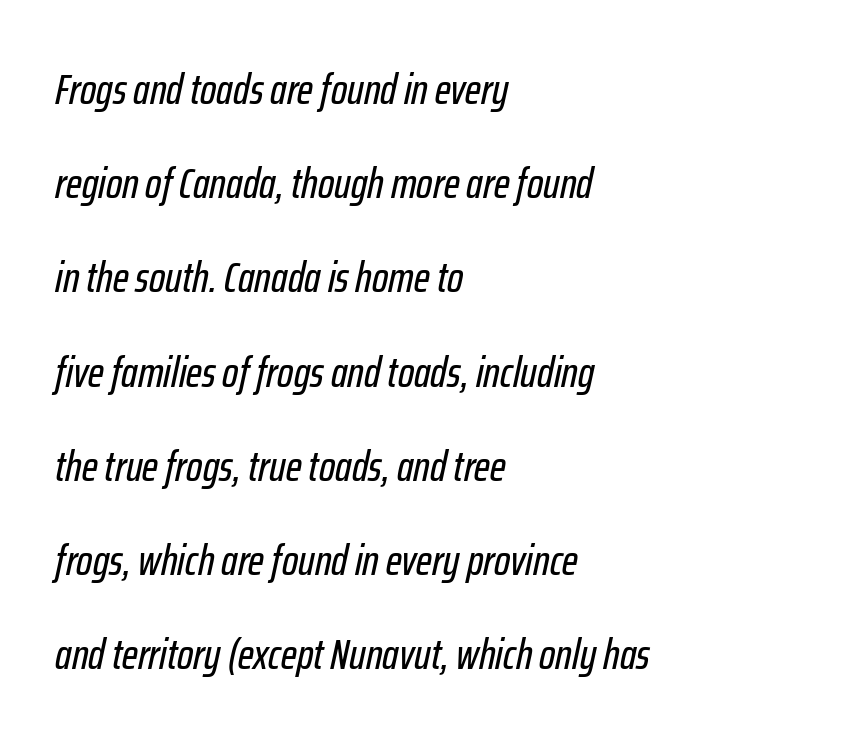
The image shows 43 px condensed type, italic (leaning right); set left-aligned, loose line spacing (2.19x), normal letter spacing, not underlined; low stroke contrast and a medium x-height.
